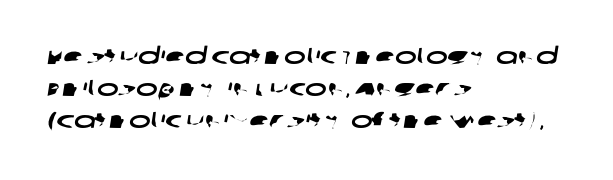
Descenders hang freely into open space. Observe the ordinary spacing: letters are neighbours, not strangers. Alignment: flush left. The vertical gap from one line to the next is medium.
